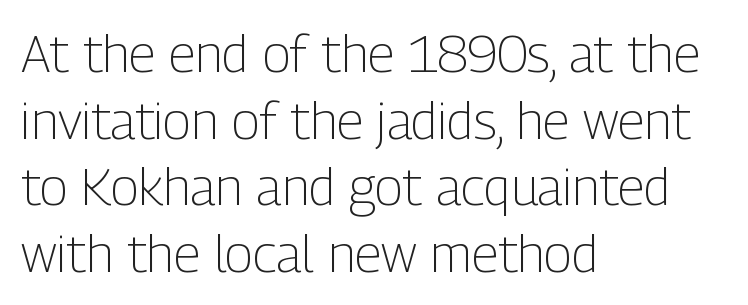
Short note: letters normally spaced. This sample uses an upright cut, with every glyph sitting square on the baseline. Regular leading. The space beneath each line is pristine and unruled. Notice how the passage keeps a crisp vertical edge on the left only. These lines are rendered in a variable-pitch font.
